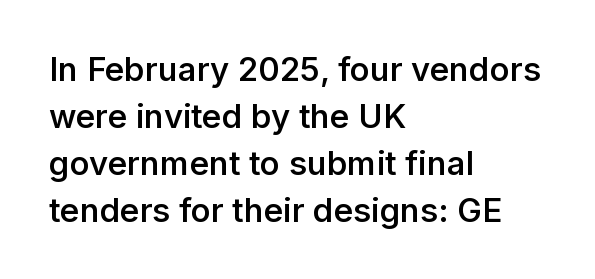
Q: Is the text bold? A: Semi-bold.
Q: Is the text italic (slanted)? A: No, it is upright.
Q: Is the typeface a serif or a sans-serif typeface? A: Sans-serif.
Q: Is the text underlined? A: No.
Q: How is the paragraph aligned? A: Left-aligned.
Q: Is the spacing between letters normal or unusually wide? A: Normal.
Q: Is the spacing between lines tight, normal or loose? A: Normal.
Q: Width (condensed, normal, or wide)? A: Normal.
Q: Stroke contrast? A: Low.
Q: x-height? A: Medium.
Q: Monospaced? A: No.
